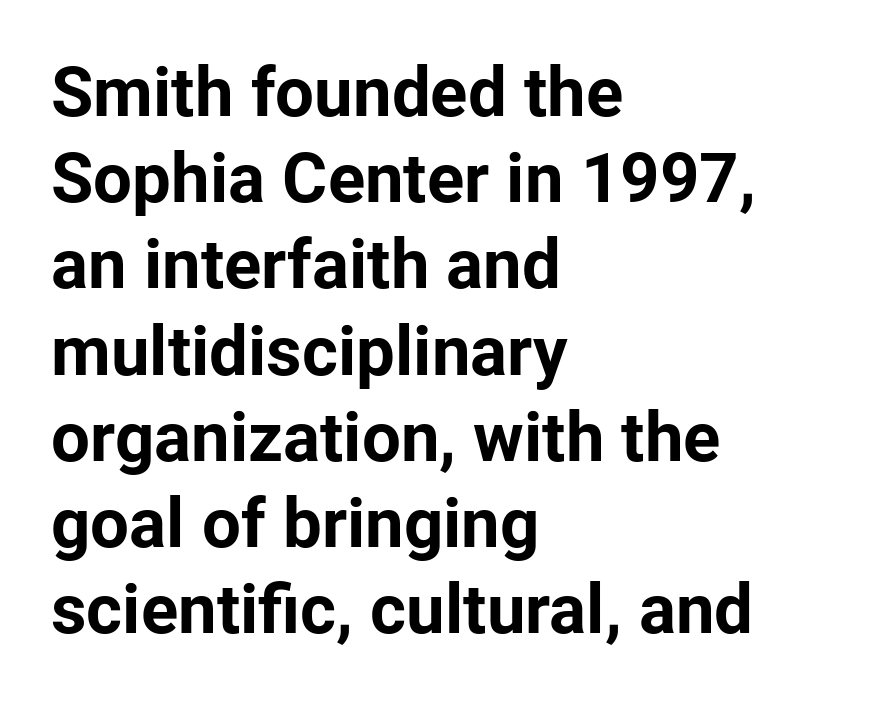
{"serif": "no", "italic": "no", "bold": "yes", "weight": "bold", "width": "normal", "stroke_contrast": "low", "x_height": "medium", "monospaced": "no", "underline": "no", "align": "left", "line_spacing": "normal", "line_spacing_ratio": 1.25, "letter_spacing": "normal", "letter_spacing_em": 0.0, "glyph_px": 69}
